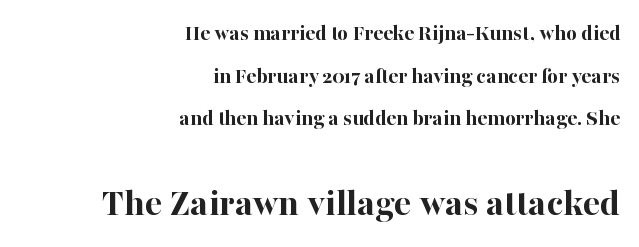
Which of the two is more prominent by size? The second, at the bottom. Proportional: the letters do not fall into vertical columns. Rendered with straight, roman letterforms. The strokes are fattened all the way to bold.
